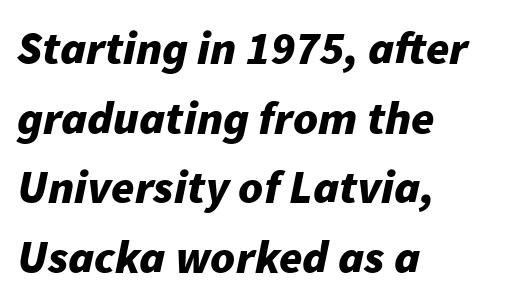
{"italic": "yes", "lean": "right", "slant_degrees": 11, "bold": "yes", "weight": "bold", "width": "normal", "stroke_contrast": "low", "x_height": "medium", "monospaced": "no", "underline": "no", "align": "left", "line_spacing": "normal", "line_spacing_ratio": 1.48, "letter_spacing": "normal", "letter_spacing_em": 0.0, "glyph_px": 47}
